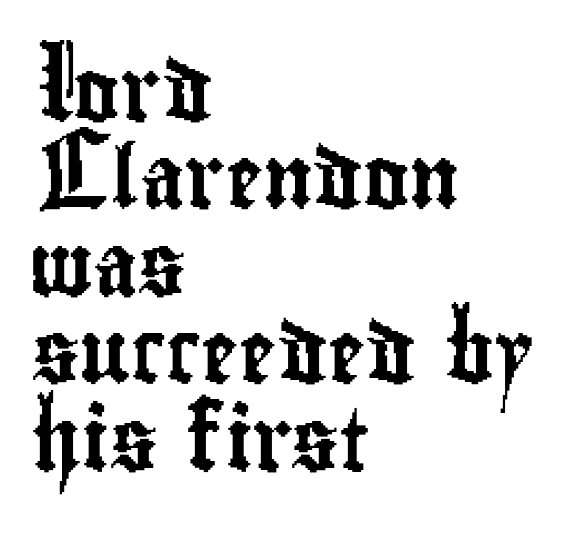
Q: Is the text italic (slanted)? A: No, it is upright.
Q: Is the typeface a serif or a sans-serif typeface? A: Sans-serif.
Q: Is the text underlined? A: No.
Q: How is the paragraph aligned? A: Left-aligned.
Q: Is the spacing between letters normal or unusually wide? A: Normal.
Q: Is the spacing between lines tight, normal or loose? A: Normal.
Q: Width (condensed, normal, or wide)? A: Condensed.
Q: Stroke contrast? A: Low.
Q: x-height? A: Small.
Q: Monospaced? A: No.
